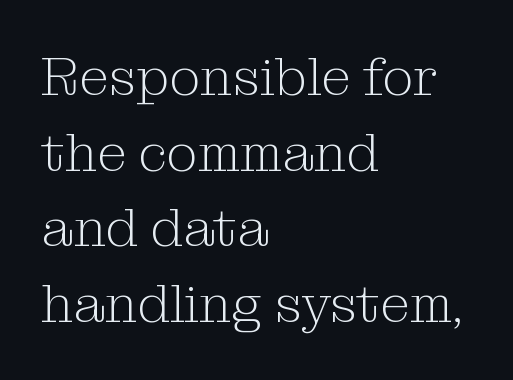
These lines are composed in type with serifs. A bare baseline throughout the passage. The axis of the letterforms is exactly vertical. Line starts are locked; line ends wander.
